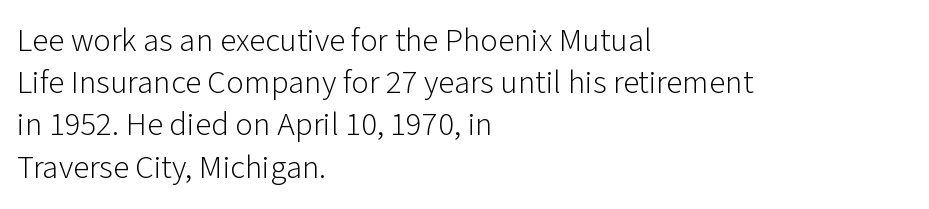
{"serif": "no", "italic": "no", "bold": "no", "weight": "light", "width": "normal", "stroke_contrast": "low", "x_height": "medium", "monospaced": "no", "underline": "no", "align": "left", "line_spacing": "normal", "line_spacing_ratio": 1.28, "letter_spacing": "normal", "letter_spacing_em": 0.0, "glyph_px": 33}
